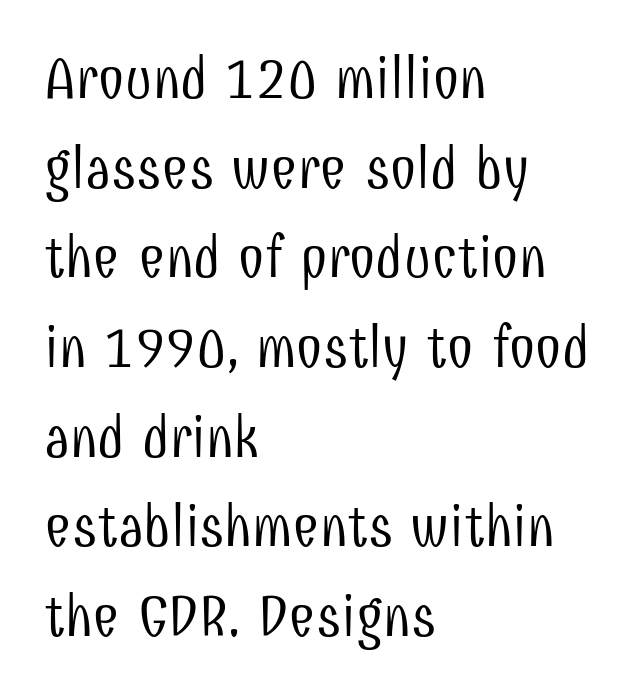
Nope, not italic — everything's standing straight. Check under the words: just untouched page. This sample is left-justified, so line endings fall wherever the words run out. The face used here is rendered with its standard letterfit. The strokes are not fattened; the text isn't bold. Here the designer chose a conventional face with non-uniform glyph widths.
